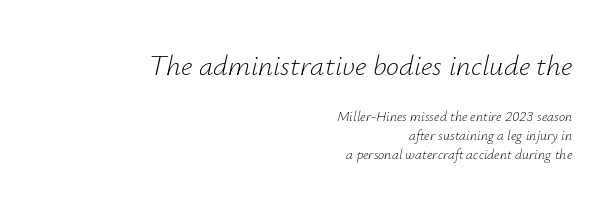
Weight class: somewhere from thin through regular. Casual observation: everything's shoved over to the right. Each word holds together tightly as a unit, with standard inter-letter gaps. Each new line begins a customary step beneath the previous one. Between these two stacked blocks, the higher one wins on size.
